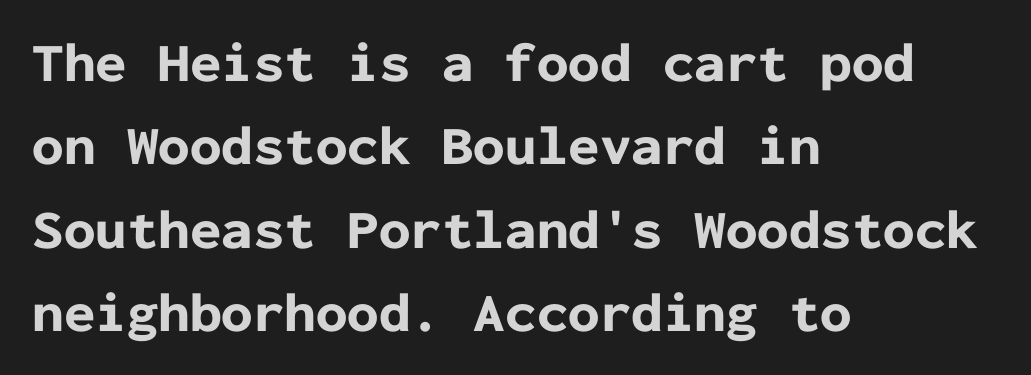
The image shows 56 px bold sans-serif type, upright, monospaced; set left-aligned, normal line spacing (1.49x), normal letter spacing, not underlined; low stroke contrast and a medium x-height.
